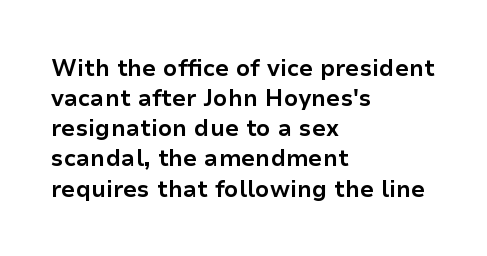
{"italic": "no", "bold": "yes", "underline": "no", "align": "left", "line_spacing": "normal", "line_spacing_ratio": 1.31, "letter_spacing": "normal", "letter_spacing_em": 0.0, "glyph_px": 23}
